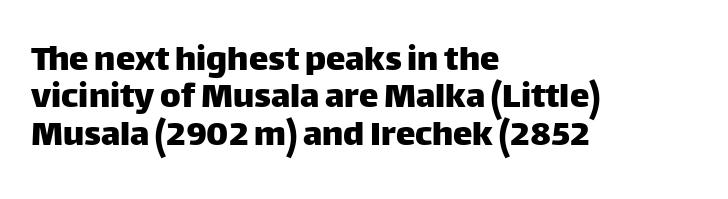
The image shows 39 px sans-serif type, upright; set left-aligned, tight line spacing (0.96x), normal letter spacing, not underlined; low stroke contrast and a large x-height.
